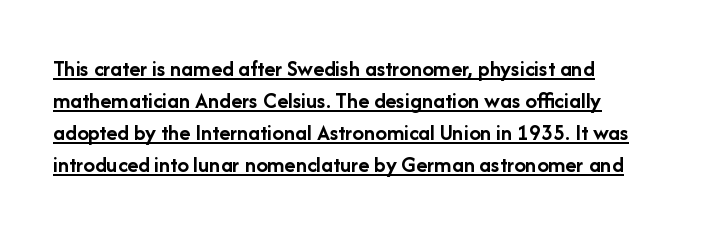
The image shows 23 px bold type, upright; set normal line spacing (1.39x), normal letter spacing, underlined.
